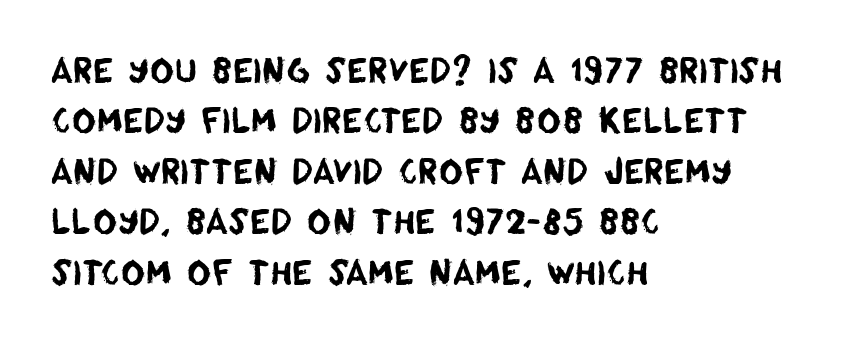
{"serif": "no", "width": "normal", "stroke_contrast": "low", "x_height": "large", "monospaced": "no", "underline": "no", "align": "left", "line_spacing": "normal", "line_spacing_ratio": 1.53, "letter_spacing": "normal", "letter_spacing_em": 0.0, "glyph_px": 33}
